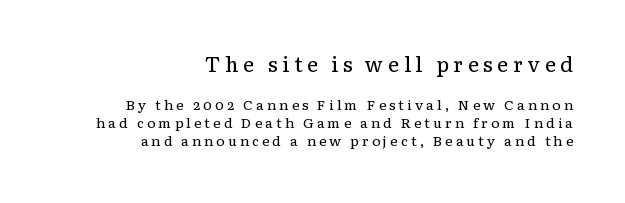
The image shows 21 px text type, upright; set right-aligned, normal line spacing (1.29x), unusually wide letter spacing (+0.22 em), not underlined; the first (top) block is 1.5x larger.
